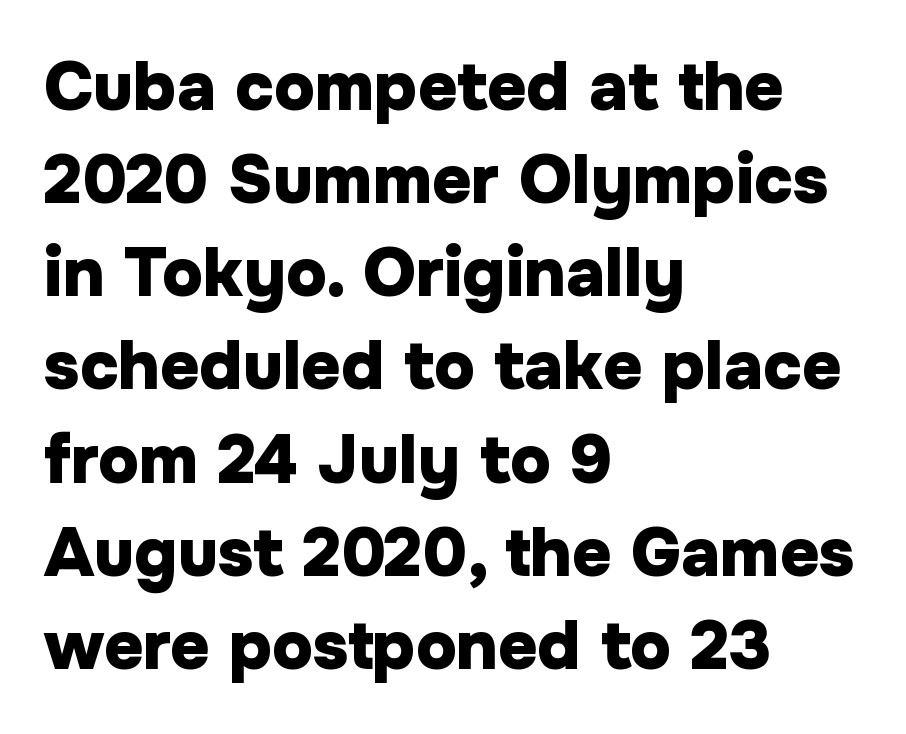
Q: Is the text bold? A: Yes.
Q: Is the text italic (slanted)? A: No, it is upright.
Q: Is the typeface a serif or a sans-serif typeface? A: Sans-serif.
Q: Is the text underlined? A: No.
Q: How is the paragraph aligned? A: Left-aligned.
Q: Is the spacing between letters normal or unusually wide? A: Normal.
Q: Is the spacing between lines tight, normal or loose? A: Normal.
Q: Width (condensed, normal, or wide)? A: Normal.
Q: Stroke contrast? A: Low.
Q: x-height? A: Medium.
Q: Monospaced? A: No.
